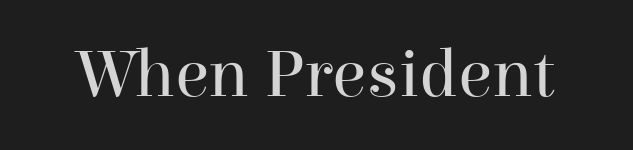
The image shows 69 px regular-weight serif type, upright; set normal letter spacing, not underlined; high stroke contrast and a medium x-height.
